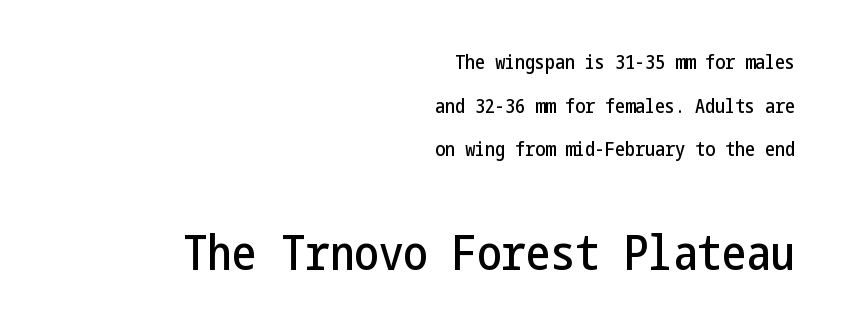
Q: Is the text italic (slanted)? A: No, it is upright.
Q: Is the typeface a serif or a sans-serif typeface? A: Sans-serif.
Q: Is the text underlined? A: No.
Q: How is the paragraph aligned? A: Right-aligned.
Q: Is the spacing between letters normal or unusually wide? A: Normal.
Q: Is the spacing between lines tight, normal or loose? A: Loose.
Q: Which block of text is set in a larger size, the first (top) or the second (bottom)? A: The second (bottom) one.
Q: Width (condensed, normal, or wide)? A: Condensed.
Q: Stroke contrast? A: Low.
Q: x-height? A: Medium.
